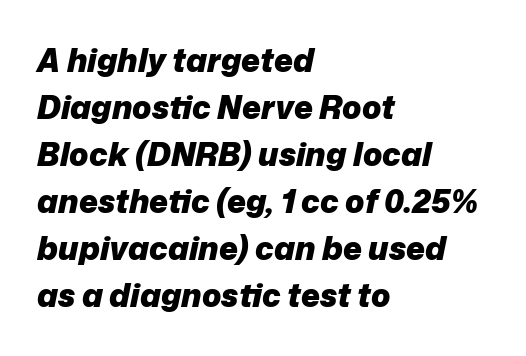
The image shows 32 px heavy type, italic (leaning right); set left-aligned, normal line spacing (1.47x), normal letter spacing, not underlined; low stroke contrast and a medium x-height.
